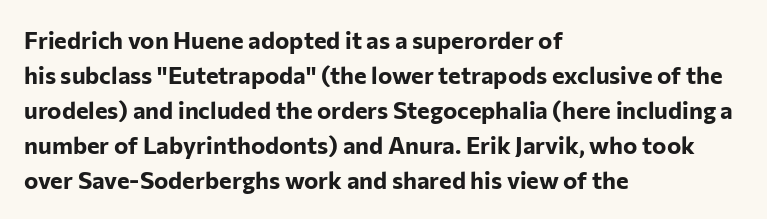
Q: Is the text bold? A: Yes.
Q: Is the text italic (slanted)? A: No, it is upright.
Q: Is the text underlined? A: No.
Q: How is the paragraph aligned? A: Left-aligned.
Q: Is the spacing between letters normal or unusually wide? A: Normal.
Q: Is the spacing between lines tight, normal or loose? A: Normal.
